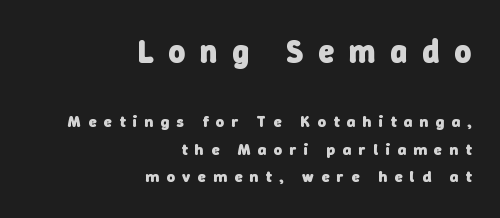
Q: Is the text bold? A: Yes.
Q: Is the typeface a serif or a sans-serif typeface? A: Sans-serif.
Q: Is the text underlined? A: No.
Q: How is the paragraph aligned? A: Right-aligned.
Q: Is the spacing between letters normal or unusually wide? A: Unusually wide.
Q: Which block of text is set in a larger size, the first (top) or the second (bottom)? A: The first (top) one.
Q: Width (condensed, normal, or wide)? A: Normal.
Q: Stroke contrast? A: Low.
Q: x-height? A: Medium.
Q: Monospaced? A: No.
